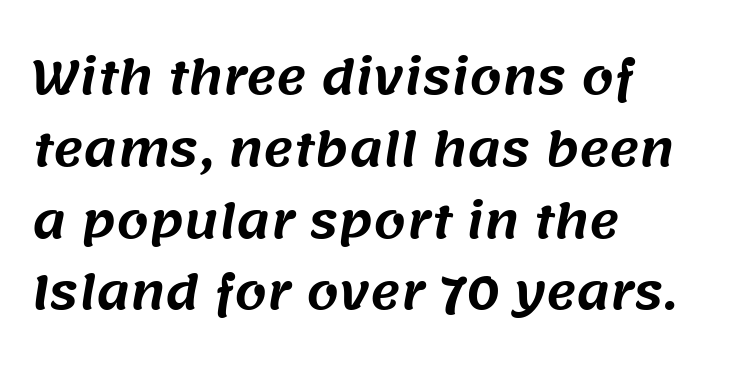
The image shows 46 px sans-serif type; set left-aligned, normal line spacing (1.56x), normal letter spacing, not underlined; medium stroke contrast and a large x-height.
